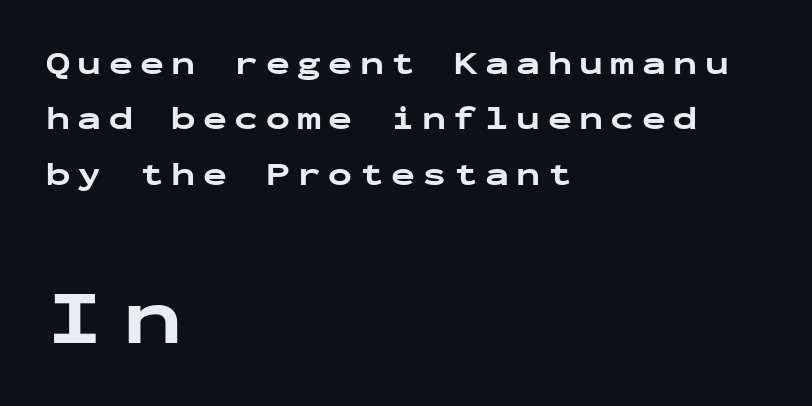
The image shows 79 px bold, wide sans-serif type, upright, monospaced; set left-aligned, line spacing 1.73x, unusually wide letter spacing (+0.23 em), not underlined; the second (bottom) block is 2.47x larger; low stroke contrast and a medium x-height.
